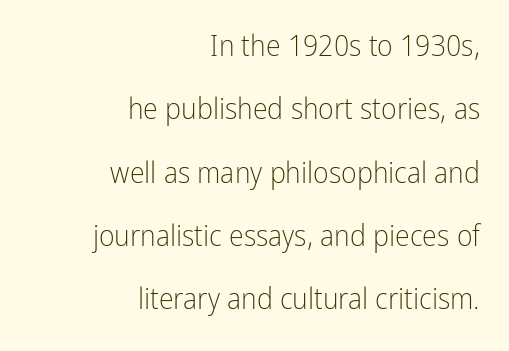
A clean baseline with only descenders dipping below it. The type family on display is of the sans-serif kind. Visually the block forms a straight wall on the right and a jagged coastline on the left. This sample has the flowing, uneven cadence of proportional lettering.
